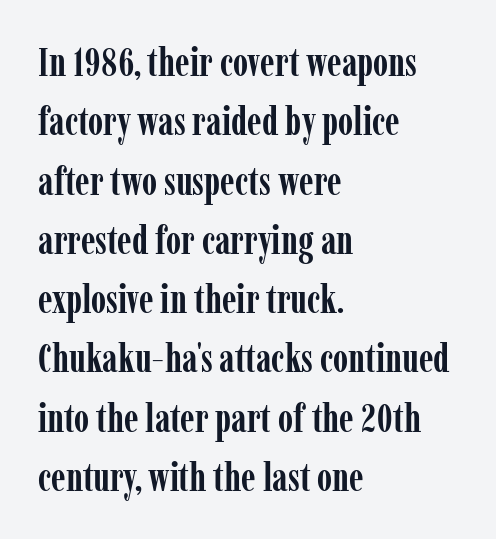
{"serif": "yes", "italic": "no", "bold": "yes", "weight": "semibold", "width": "condensed", "stroke_contrast": "low", "x_height": "medium", "monospaced": "no", "underline": "no", "align": "left", "line_spacing": "normal", "line_spacing_ratio": 1.52, "letter_spacing": "normal", "letter_spacing_em": 0.0, "glyph_px": 39}
